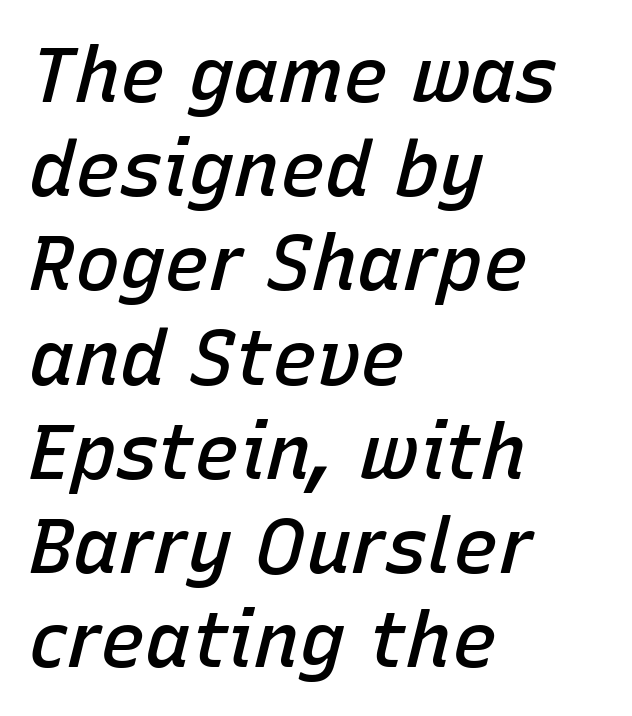
{"italic": "yes", "lean": "right", "slant_degrees": 15, "bold": "semi", "weight": "semibold", "width": "normal", "stroke_contrast": "low", "x_height": "medium", "monospaced": "no", "underline": "no", "align": "left", "line_spacing_ratio": 1.24, "letter_spacing": "normal", "letter_spacing_em": 0.0, "glyph_px": 76}
